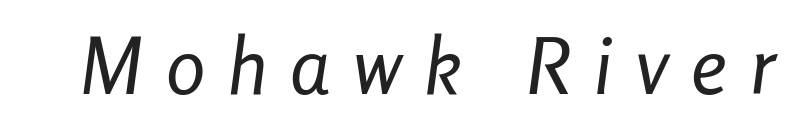
Q: Is the text bold? A: No.
Q: Is the text italic (slanted)? A: Yes, it leans right by about 8 degrees.
Q: Is the text underlined? A: No.
Q: Is the spacing between letters normal or unusually wide? A: Unusually wide.
Q: Width (condensed, normal, or wide)? A: Condensed.
Q: Stroke contrast? A: Low.
Q: x-height? A: Medium.
Q: Monospaced? A: No.
